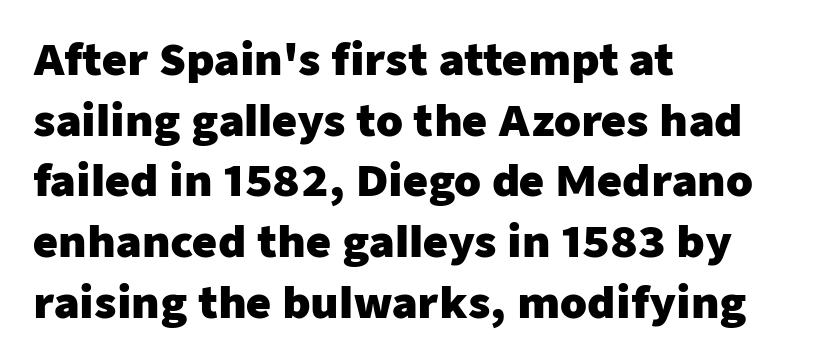
{"serif": "no", "italic": "no", "bold": "yes", "weight": "heavy", "width": "normal", "stroke_contrast": "low", "x_height": "medium", "monospaced": "no", "underline": "no", "align": "left", "line_spacing": "normal", "line_spacing_ratio": 1.41, "letter_spacing": "normal", "letter_spacing_em": 0.0, "glyph_px": 43}
